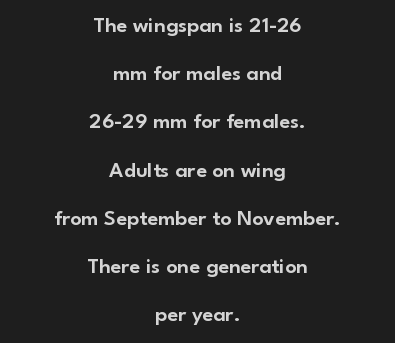
Q: Is the text italic (slanted)? A: No, it is upright.
Q: Is the text underlined? A: No.
Q: How is the paragraph aligned? A: Centered.
Q: Is the spacing between letters normal or unusually wide? A: Normal.
Q: Is the spacing between lines tight, normal or loose? A: Loose.
